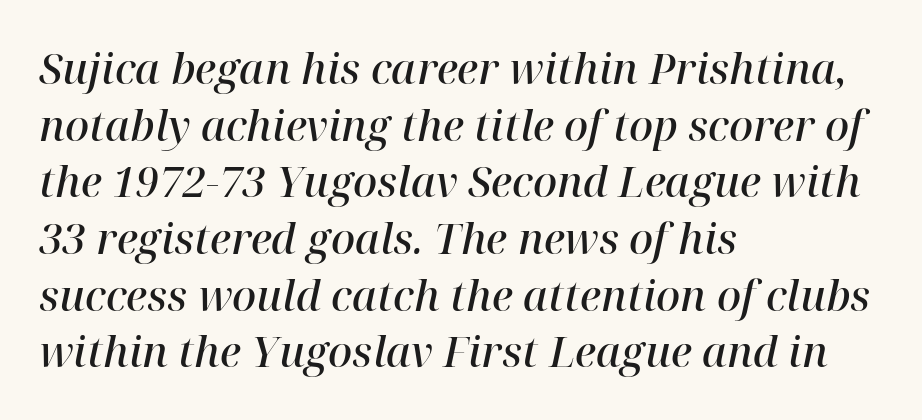
Q: Is the text bold? A: Semi-bold.
Q: Is the text italic (slanted)? A: Yes, it leans right by about 12 degrees.
Q: Is the typeface a serif or a sans-serif typeface? A: Serif.
Q: Is the text underlined? A: No.
Q: How is the paragraph aligned? A: Left-aligned.
Q: Is the spacing between letters normal or unusually wide? A: Normal.
Q: Is the spacing between lines tight, normal or loose? A: Normal.
Q: Width (condensed, normal, or wide)? A: Normal.
Q: Stroke contrast? A: High.
Q: x-height? A: Medium.
Q: Monospaced? A: No.
